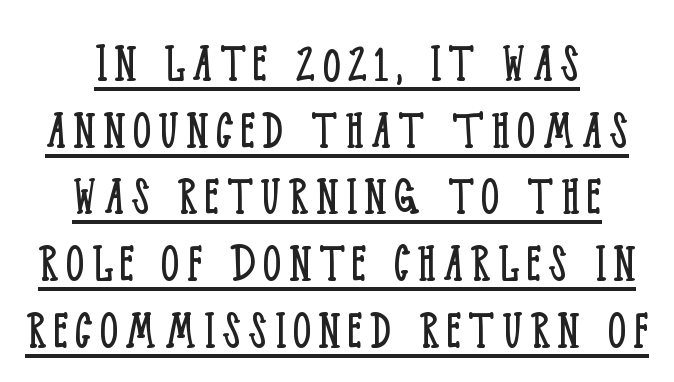
The image shows 59 px light, condensed serif type, upright; set centered, tight line spacing (1.13x), underlined; low stroke contrast and a large x-height.
